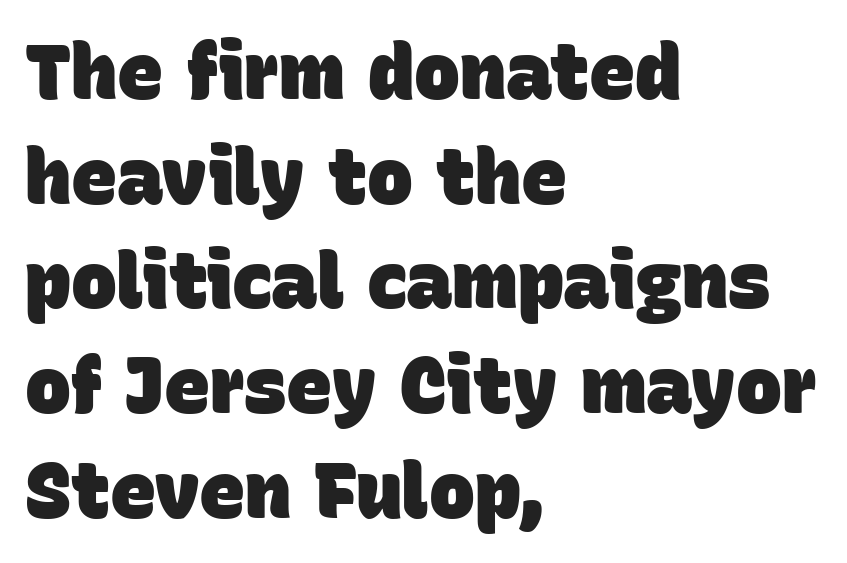
{"serif": "no", "bold": "yes", "weight": "heavy", "width": "normal", "stroke_contrast": "low", "x_height": "large", "monospaced": "no", "underline": "no", "align": "left", "line_spacing": "normal", "line_spacing_ratio": 1.36, "letter_spacing": "normal", "letter_spacing_em": 0.0, "glyph_px": 77}
